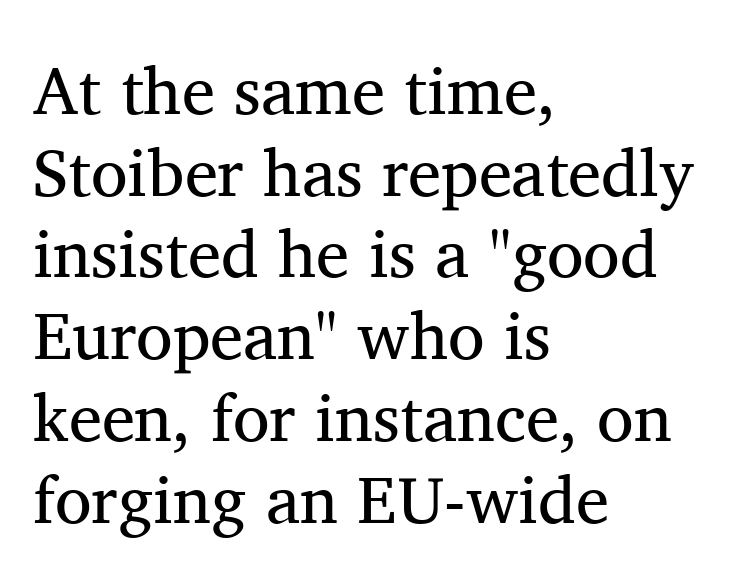
The type sits square on the baseline with zero lean. The face looks like a standard text weight, possibly lighter. Look at the tracking — it's just the regular setting, nothing added. Yep, those are serifs on the letters. Alignment: flush left. The passage shown is typed in a proportional face where columns would drift.
